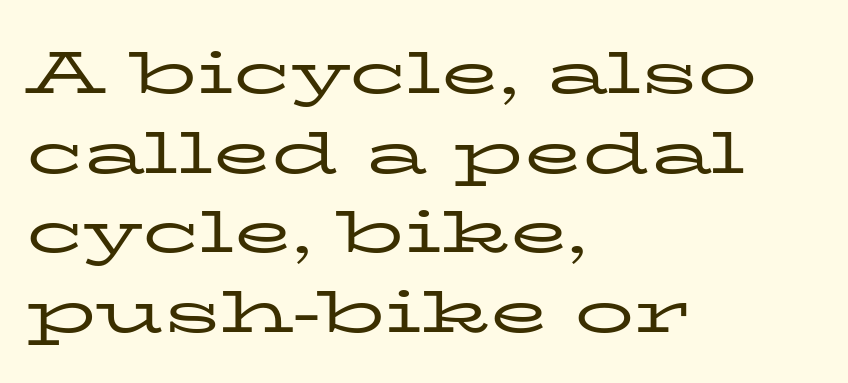
Is this a heavy cut? Hardly; it is regular or lighter. You could call the tracking neutral — neither tight nor loose. Type style note: has serifs. Check the space under the baseline: it is left empty.
